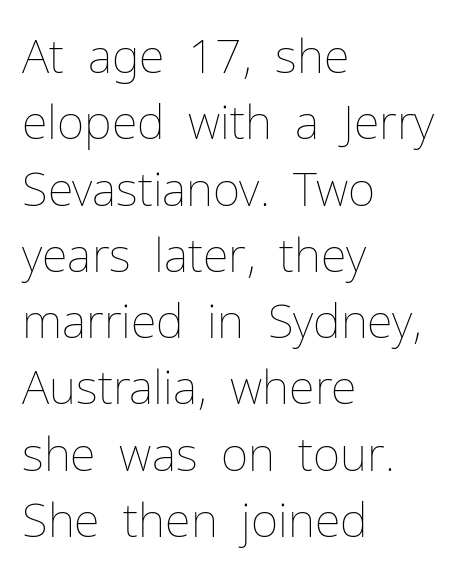
The image shows 47 px thin type, upright; set left-aligned, normal line spacing (1.41x), normal letter spacing, not underlined; low stroke contrast and a medium x-height.
